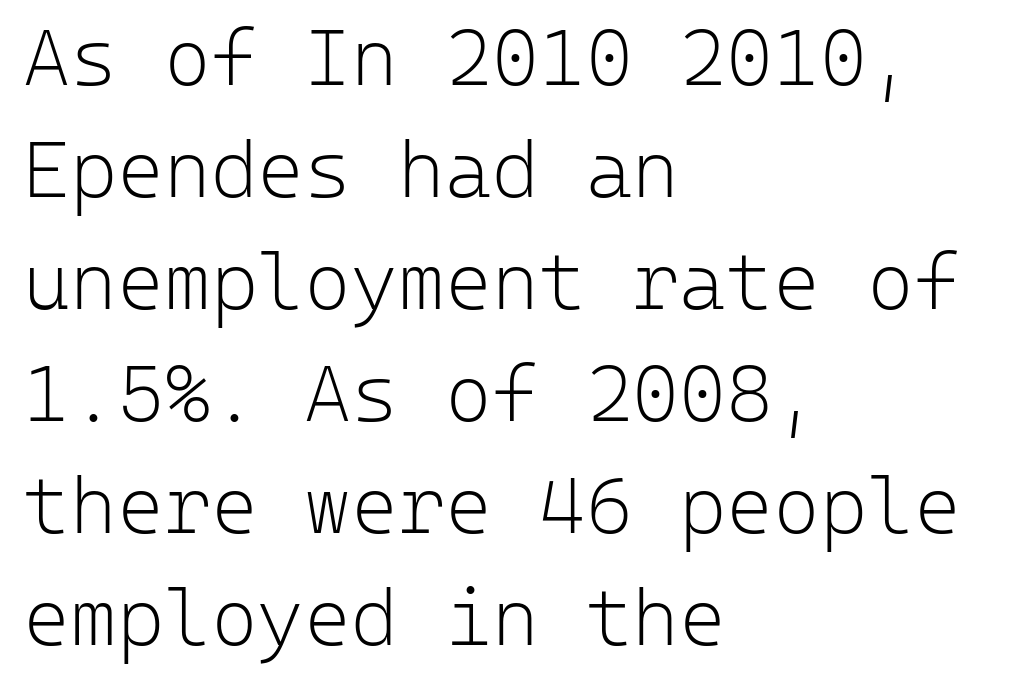
{"serif": "no", "italic": "no", "bold": "no", "weight": "light", "width": "normal", "stroke_contrast": "low", "x_height": "medium", "monospaced": "yes", "underline": "no", "align": "left", "line_spacing": "normal", "line_spacing_ratio": 1.4, "letter_spacing": "normal", "letter_spacing_em": 0.0, "glyph_px": 80}
